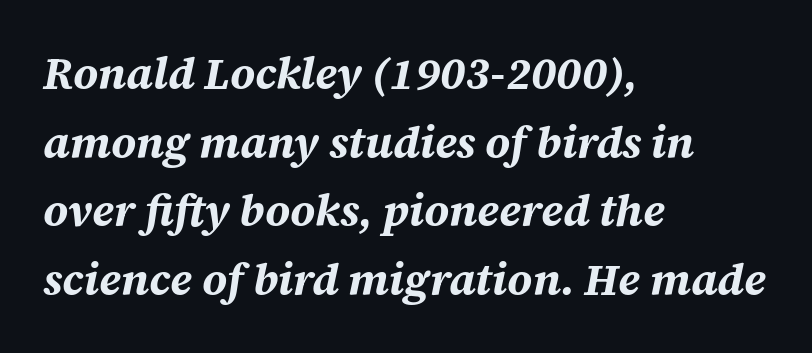
{"italic": "yes", "lean": "right", "slant_degrees": 12, "bold": "yes", "weight": "bold", "width": "normal", "stroke_contrast": "medium", "x_height": "large", "monospaced": "no", "underline": "no", "align": "left", "line_spacing": "normal", "line_spacing_ratio": 1.56, "letter_spacing": "normal", "letter_spacing_em": 0.0, "glyph_px": 44}
